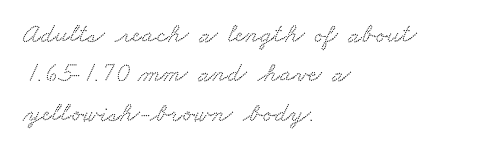
The rows are spaced the way most documents space them. The letters sit at their default tracking, neither squeezed nor spread. The paragraph shown leans on its left margin. The specimen omits any rule beneath the text block's lines.
